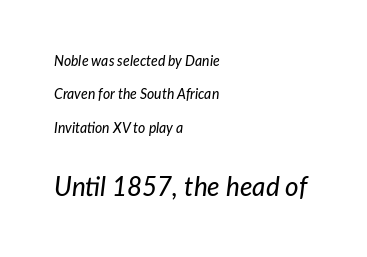
Q: Is the text italic (slanted)? A: Yes, it leans right by about 7 degrees.
Q: Is the text underlined? A: No.
Q: How is the paragraph aligned? A: Left-aligned.
Q: Is the spacing between letters normal or unusually wide? A: Normal.
Q: Is the spacing between lines tight, normal or loose? A: Loose.
Q: Which block of text is set in a larger size, the first (top) or the second (bottom)? A: The second (bottom) one.
